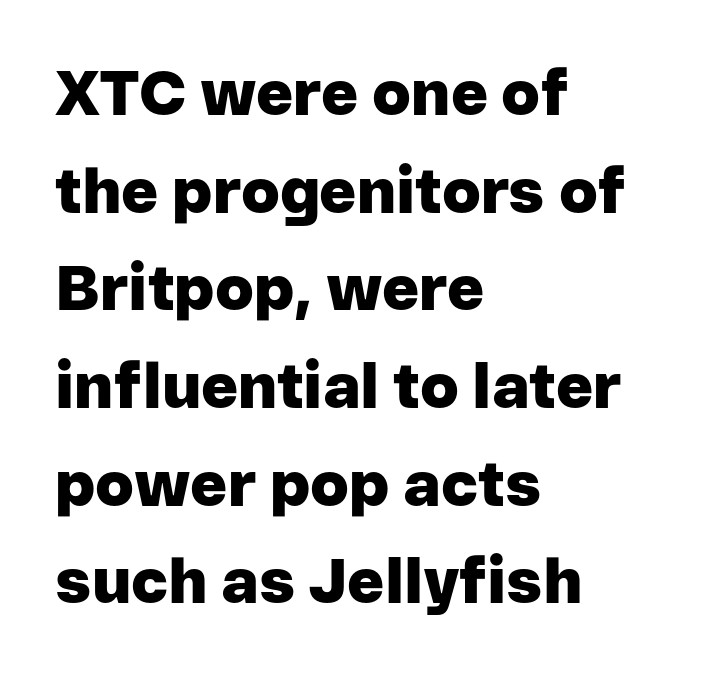
{"serif": "no", "italic": "no", "bold": "yes", "weight": "heavy", "width": "normal", "stroke_contrast": "low", "x_height": "medium", "monospaced": "no", "underline": "no", "align": "left", "line_spacing": "normal", "line_spacing_ratio": 1.55, "letter_spacing": "normal", "letter_spacing_em": 0.0, "glyph_px": 63}
